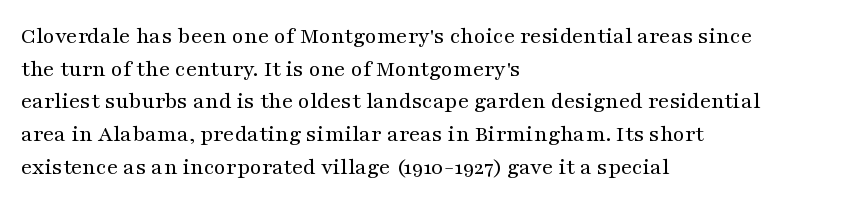
{"italic": "no", "bold": "no", "underline": "no", "align": "left", "line_spacing": "normal", "line_spacing_ratio": 1.36, "letter_spacing": "normal", "letter_spacing_em": 0.0, "glyph_px": 24}
